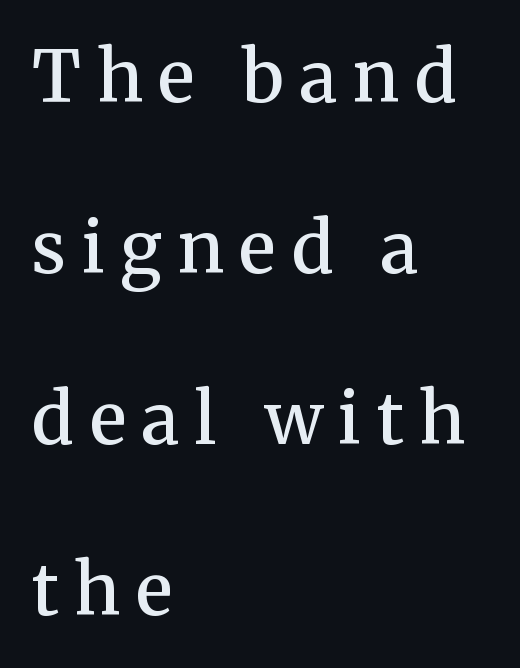
{"serif": "yes", "italic": "no", "bold": "semi", "weight": "semibold", "width": "normal", "stroke_contrast": "medium", "x_height": "medium", "monospaced": "no", "underline": "no", "align": "left", "line_spacing": "loose", "line_spacing_ratio": 2.41, "letter_spacing": "wide", "letter_spacing_em": 0.22, "glyph_px": 71}
